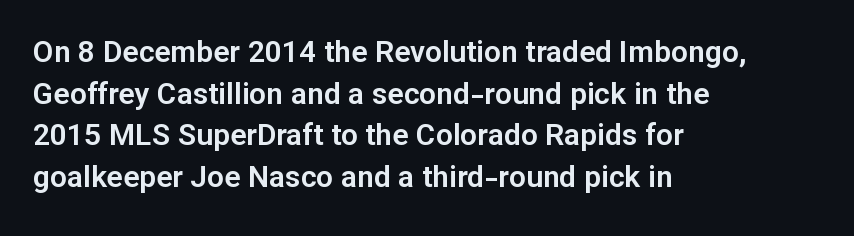
The letters advance in unequal steps, a hallmark of proportional type. This rendering features lettering with no underline. Honestly, the row spacing looks completely unremarkable. This sample is left-justified, so line endings fall wherever the words run out.
